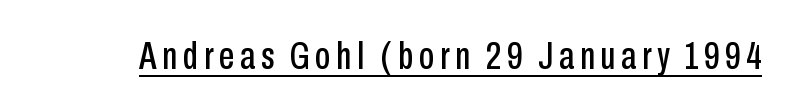
The image shows 39 px condensed sans-serif type, upright; set underlined; low stroke contrast and a medium x-height.
